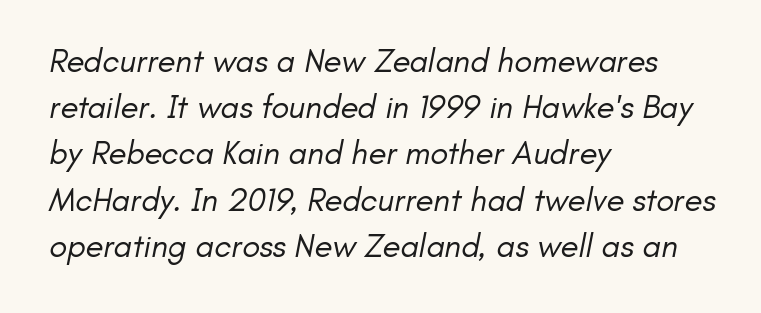
Q: Is the text bold? A: No.
Q: Is the typeface a serif or a sans-serif typeface? A: Sans-serif.
Q: Is the text underlined? A: No.
Q: How is the paragraph aligned? A: Left-aligned.
Q: Is the spacing between letters normal or unusually wide? A: Normal.
Q: Is the spacing between lines tight, normal or loose? A: Normal.
Q: Width (condensed, normal, or wide)? A: Normal.
Q: Stroke contrast? A: Low.
Q: x-height? A: Small.
Q: Monospaced? A: No.
